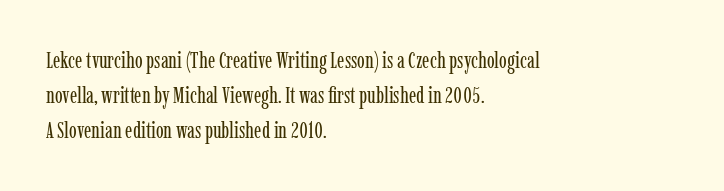
A typesetter would call this leading conventional body-copy spacing. Casual observation: everything's shoved over to the left. Counters stay open thanks to moderate or lighter strokes. The lettering stays uniformly vertical, giving the passage a roman look. No extra tracking has been applied to these lines. The gap between lines stays unmarked.
